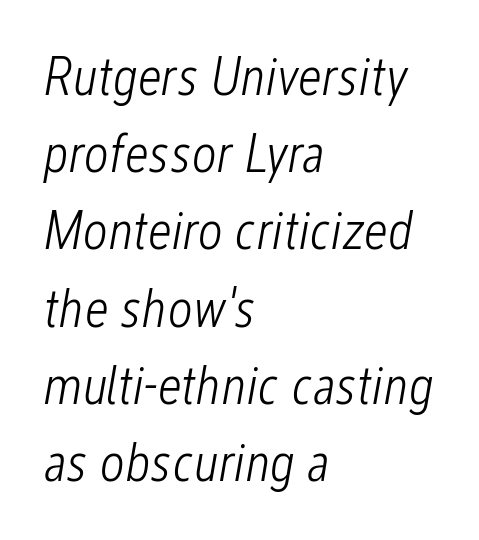
The image shows 54 px light, condensed type, italic (leaning right); set left-aligned, normal line spacing (1.43x), normal letter spacing, not underlined; low stroke contrast and a medium x-height.
